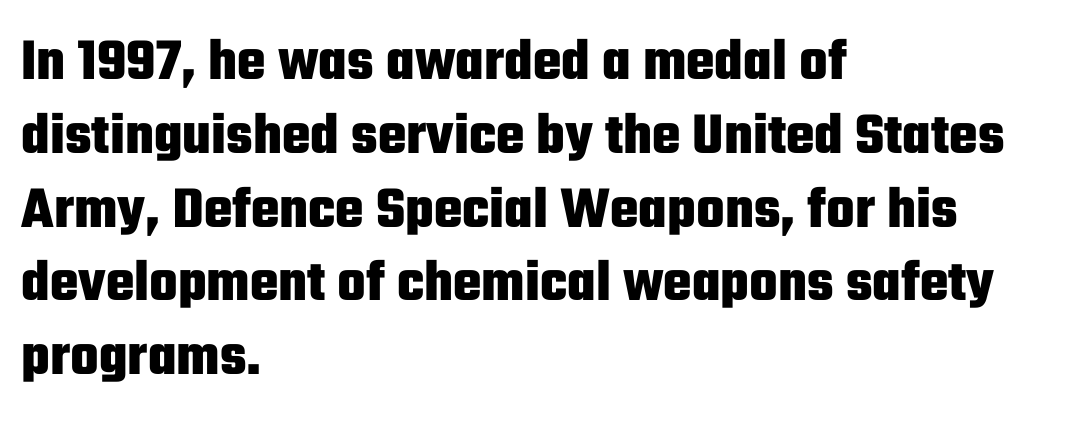
Q: Is the text bold? A: Yes.
Q: Is the text italic (slanted)? A: No, it is upright.
Q: Is the typeface a serif or a sans-serif typeface? A: Sans-serif.
Q: Is the text underlined? A: No.
Q: How is the paragraph aligned? A: Left-aligned.
Q: Is the spacing between letters normal or unusually wide? A: Normal.
Q: Width (condensed, normal, or wide)? A: Condensed.
Q: Stroke contrast? A: Low.
Q: x-height? A: Medium.
Q: Monospaced? A: No.
